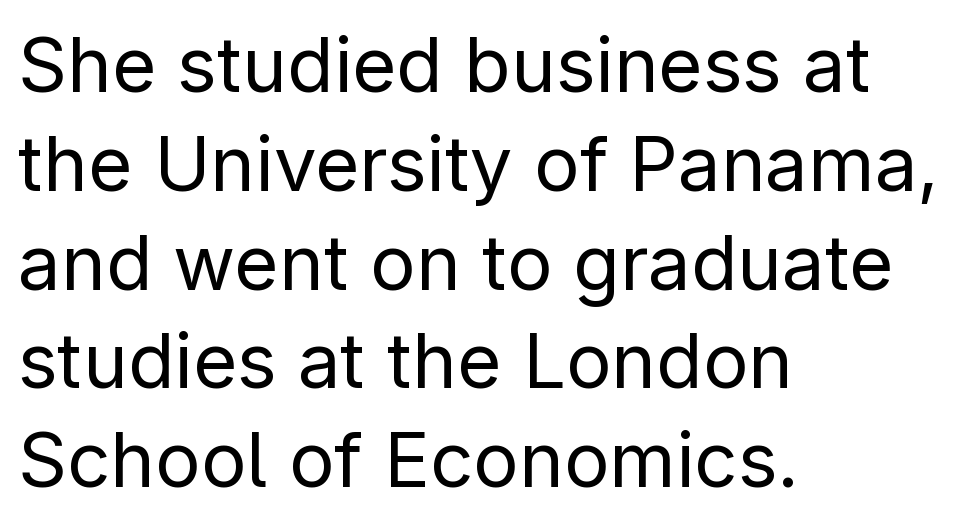
Check the space under the baseline: it is left empty. Italic: no, the glyphs are upright roman. If you measured baseline to baseline, you'd find a middling distance. Think of a printed novel: that variable character pitch is what you see here. Compared with a typical body face, this is equally light or lighter still.
